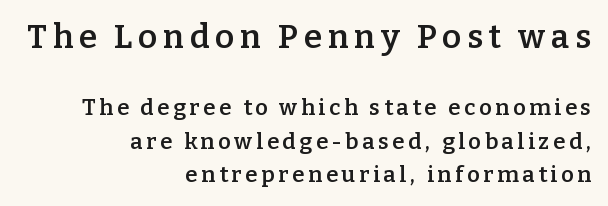
Rendered with straight, roman letterforms. Between these two stacked blocks, the higher one wins on size. Regarding leading, the lines here are spaced in the standard way. A typesetter would call this proportional, since set widths differ per character. The passage shown is not underscored anywhere. The lines are quadded right.
